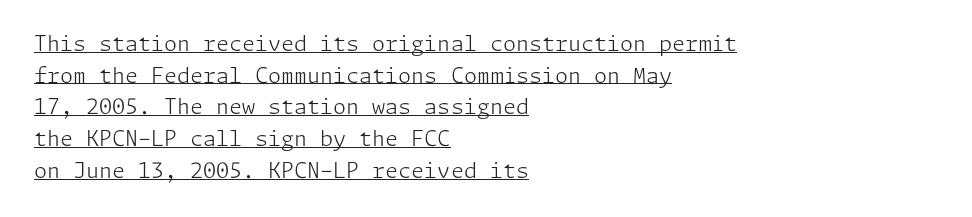
The weight tops out at a normal text grade. Which margin do the lines hug? The left one — the right edge is uneven. Looks like someone drew a line under every word here. This sample uses plain, unmodified letter spacing. This is roman type, the default non-slanted kind.
